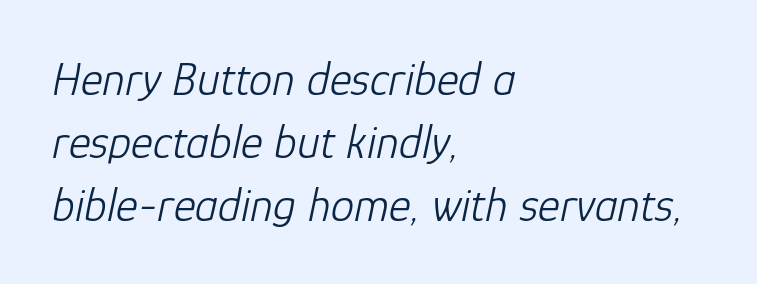
Q: Is the text bold? A: No.
Q: Is the text italic (slanted)? A: Yes, it leans right by about 12 degrees.
Q: Is the text underlined? A: No.
Q: How is the paragraph aligned? A: Left-aligned.
Q: Is the spacing between letters normal or unusually wide? A: Normal.
Q: Is the spacing between lines tight, normal or loose? A: Normal.
Q: Width (condensed, normal, or wide)? A: Normal.
Q: Stroke contrast? A: Low.
Q: x-height? A: Medium.
Q: Monospaced? A: No.
